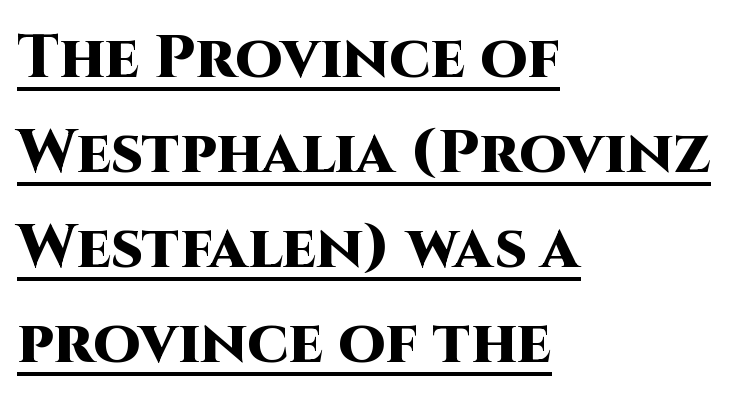
If you drew a ruler down the left edge, every line would touch it. The typography opts for an upright posture over an oblique one. Default kerning and tracking; the words read as compact shapes. Letterform terminals end flat and unadorned throughout the passage. Chunky letters — that's bold for sure.
